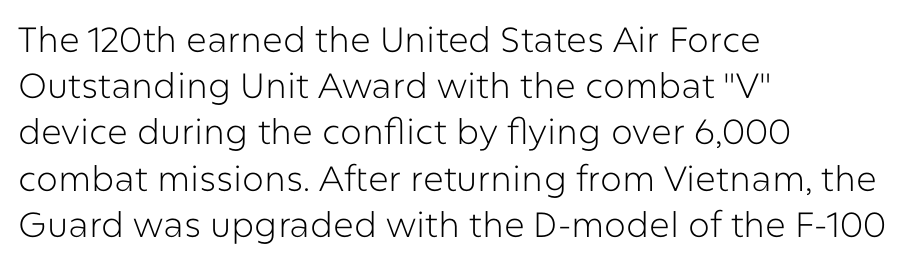
{"serif": "no", "italic": "no", "bold": "no", "weight": "light", "width": "normal", "stroke_contrast": "low", "x_height": "medium", "monospaced": "no", "underline": "no", "align": "left", "line_spacing": "normal", "line_spacing_ratio": 1.32, "letter_spacing": "normal", "letter_spacing_em": 0.0, "glyph_px": 35}
